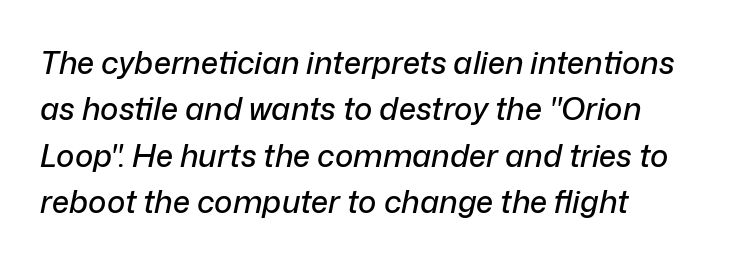
{"italic": "yes", "lean": "right", "slant_degrees": 12, "width": "normal", "stroke_contrast": "low", "x_height": "medium", "monospaced": "no", "underline": "no", "align": "left", "line_spacing": "normal", "line_spacing_ratio": 1.5, "letter_spacing": "normal", "letter_spacing_em": 0.0, "glyph_px": 31}
